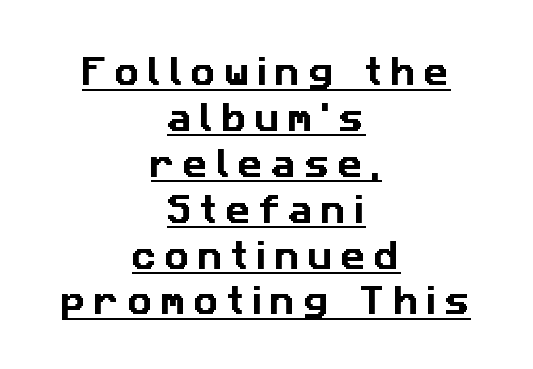
Q: Is the typeface a serif or a sans-serif typeface? A: Sans-serif.
Q: Is the text underlined? A: Yes.
Q: How is the paragraph aligned? A: Centered.
Q: Is the spacing between letters normal or unusually wide? A: Unusually wide.
Q: Is the spacing between lines tight, normal or loose? A: Normal.
Q: Width (condensed, normal, or wide)? A: Normal.
Q: Stroke contrast? A: Low.
Q: x-height? A: Medium.
Q: Monospaced? A: No.
